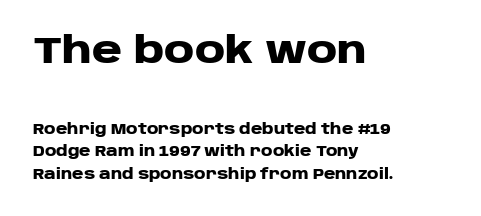
The designer went with a sans here, leaving each stem footless. The more generous point size was reserved for the upper chunk. Is this a fixed-width face? No — the glyphs have proportional, varying widths. The typesetting leans heavy: a genuine bold.
